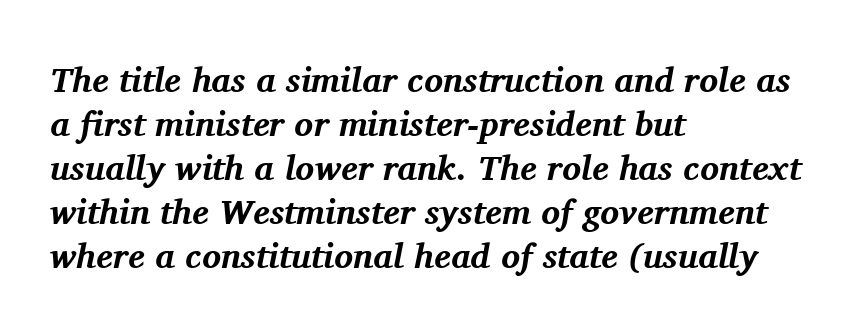
The image shows 35 px bold serif type, italic (leaning right); set left-aligned, normal line spacing (1.26x), normal letter spacing, not underlined; medium stroke contrast and a medium x-height.
